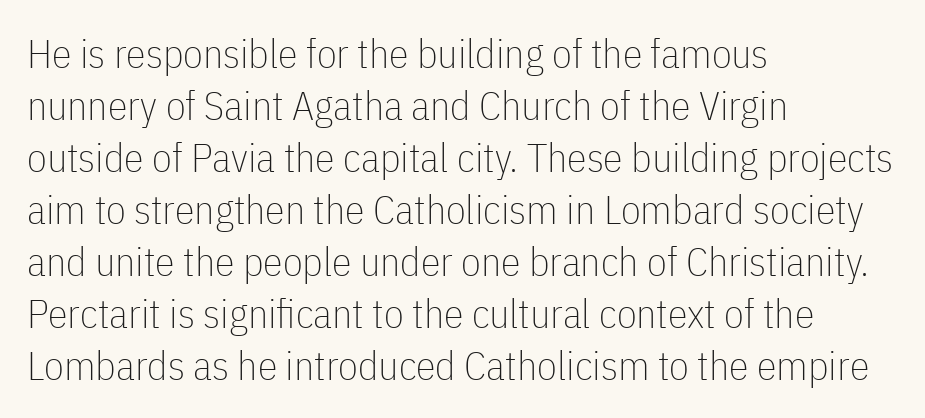
Q: Is the text bold? A: No.
Q: Is the text italic (slanted)? A: No, it is upright.
Q: Is the typeface a serif or a sans-serif typeface? A: Sans-serif.
Q: Is the text underlined? A: No.
Q: How is the paragraph aligned? A: Left-aligned.
Q: Is the spacing between letters normal or unusually wide? A: Normal.
Q: Is the spacing between lines tight, normal or loose? A: Normal.
Q: Width (condensed, normal, or wide)? A: Condensed.
Q: Stroke contrast? A: Low.
Q: x-height? A: Medium.
Q: Monospaced? A: No.
